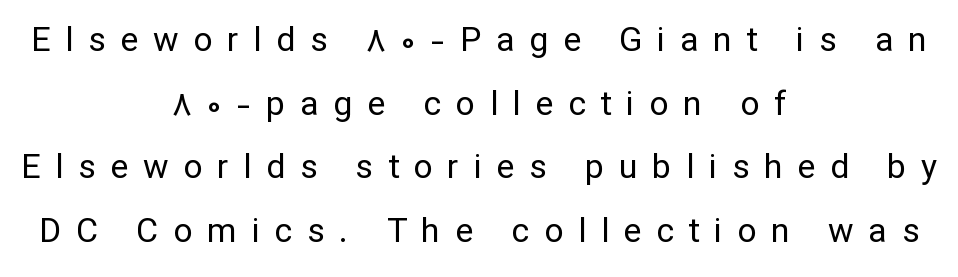
Observe the wide spacing: letters keep a clear distance from each other. Character widths vary here, with narrow letters taking less room than wide ones. Nope, no serifs anywhere on these letters. The rag falls on both sides of this text block equally. Do the letters lean? They stand straight. Honestly, there is no underline to notice here at all.
